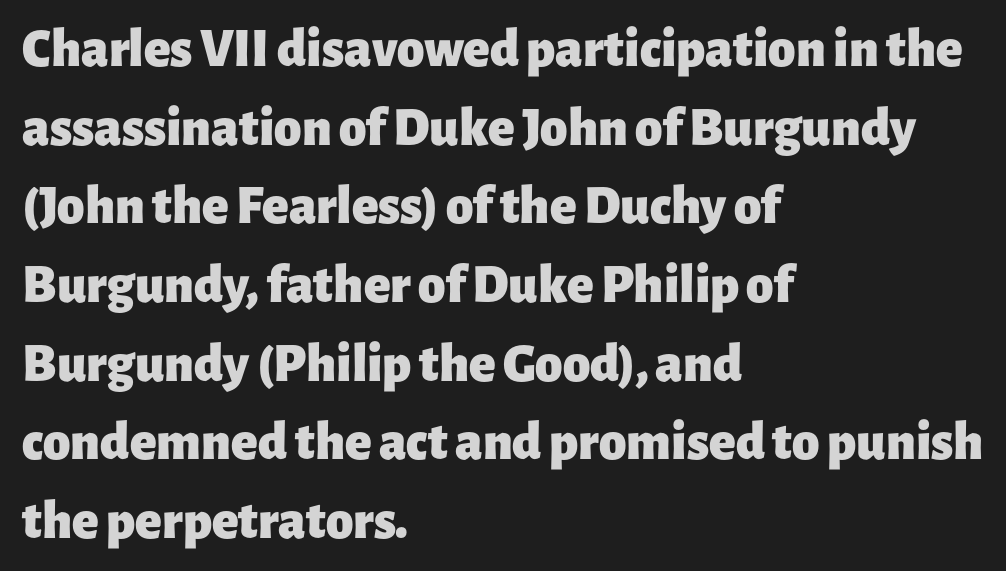
{"serif": "no", "italic": "no", "bold": "yes", "weight": "heavy", "width": "normal", "stroke_contrast": "low", "x_height": "medium", "monospaced": "no", "underline": "no", "align": "left", "line_spacing": "normal", "line_spacing_ratio": 1.43, "letter_spacing": "normal", "letter_spacing_em": 0.0, "glyph_px": 55}
